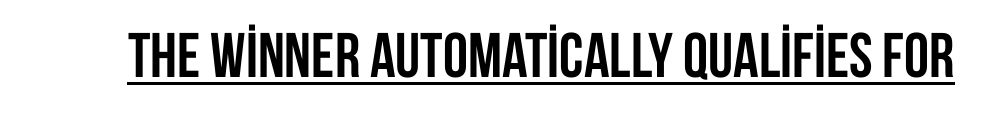
This rendering leaves character spacing at its baseline value. Note the varied advance widths — an 'i' is clearly narrower than an 'm'. The specimen includes a rule beneath the text block's lines. The glyphs have the mass of a bold cut. Grotesque or geometric, the face here clearly has no serifs. Rendered with straight, roman letterforms.
